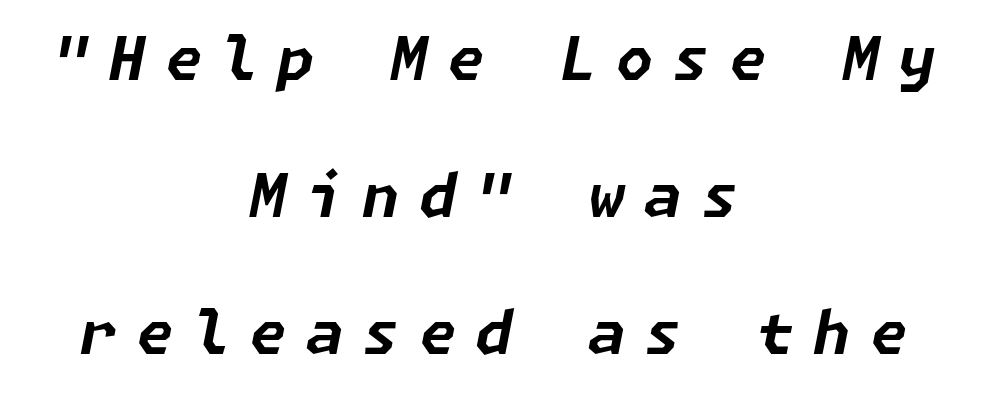
{"italic": "yes", "lean": "right", "slant_degrees": 11, "bold": "yes", "weight": "bold", "width": "normal", "stroke_contrast": "low", "x_height": "medium", "underline": "no", "align": "center", "line_spacing": "loose", "line_spacing_ratio": 2.28, "letter_spacing": "wide", "letter_spacing_em": 0.32, "glyph_px": 60}
